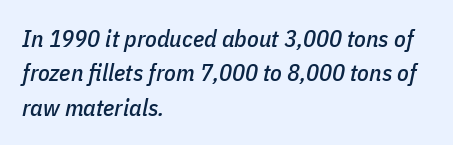
{"italic": "yes", "lean": "right", "slant_degrees": 11, "underline": "no", "align": "left", "line_spacing": "normal", "line_spacing_ratio": 1.43, "letter_spacing": "normal", "letter_spacing_em": 0.0, "glyph_px": 24}
